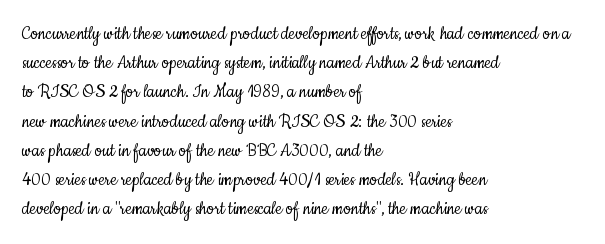
Q: Is the text bold? A: No.
Q: Is the text italic (slanted)? A: Yes.
Q: Is the text underlined? A: No.
Q: How is the paragraph aligned? A: Left-aligned.
Q: Is the spacing between letters normal or unusually wide? A: Normal.
Q: Is the spacing between lines tight, normal or loose? A: Normal.
